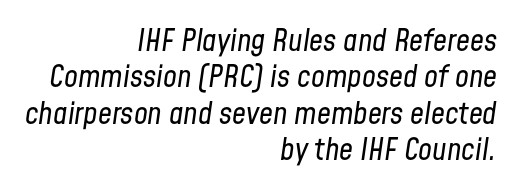
{"italic": "yes", "lean": "right", "slant_degrees": 8, "bold": "no", "weight": "regular", "width": "condensed", "stroke_contrast": "low", "x_height": "medium", "monospaced": "no", "underline": "no", "align": "right", "line_spacing_ratio": 1.17, "letter_spacing": "normal", "letter_spacing_em": 0.0, "glyph_px": 31}
